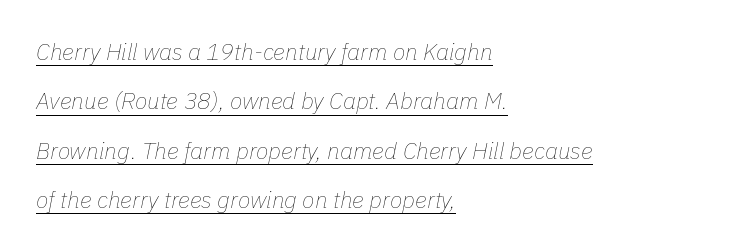
No chunkiness to these letters — they're not bold. Summary of vertical rhythm: relaxed, with wide interline spacing. Is the type slanted? Yes — the strokes lean at a clear angle. Look at the tracking — it's just the regular setting, nothing added.
